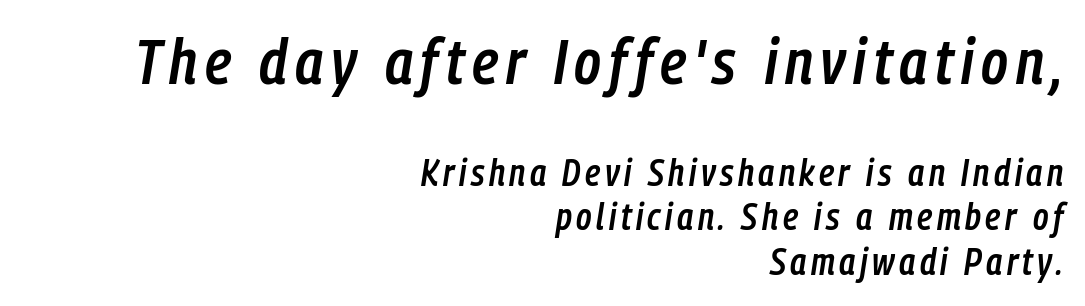
The image shows 64 px semibold, condensed type, italic (leaning right); set right-aligned, line spacing 1.2x, not underlined; the first (top) block is 1.73x larger; low stroke contrast and a medium x-height.
